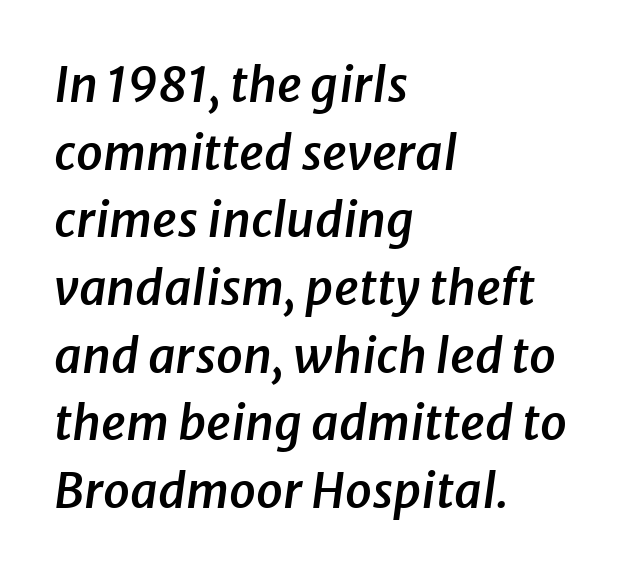
{"italic": "yes", "lean": "right", "slant_degrees": 8, "bold": "semi", "weight": "semibold", "width": "normal", "stroke_contrast": "low", "x_height": "medium", "monospaced": "no", "underline": "no", "align": "left", "line_spacing": "normal", "line_spacing_ratio": 1.41, "letter_spacing": "normal", "letter_spacing_em": 0.0, "glyph_px": 48}
